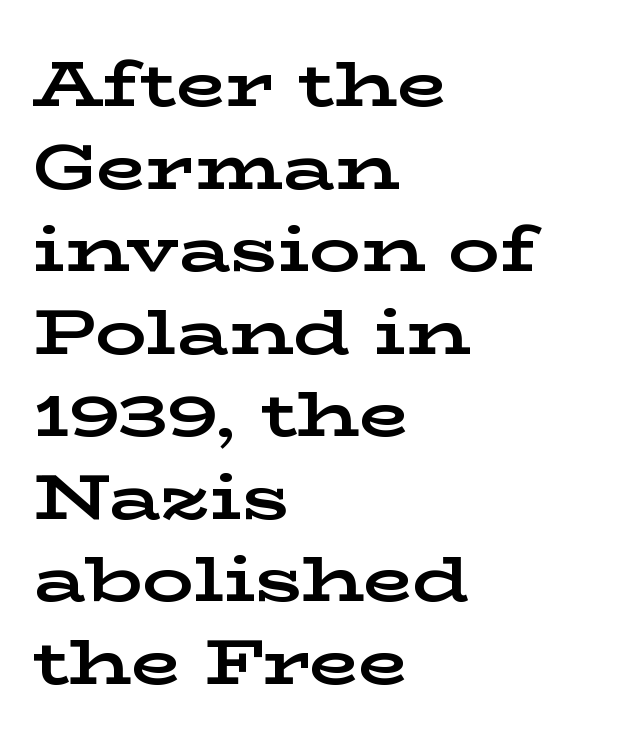
It's the straight-up-and-down kind of type. Typographically, this falls in the serif category. Nobody touched the tracking dial on this one. The passage shown is typed in a proportional face where columns would drift. Is the type bold? Yes — the strokes are clearly thick and heavy.
